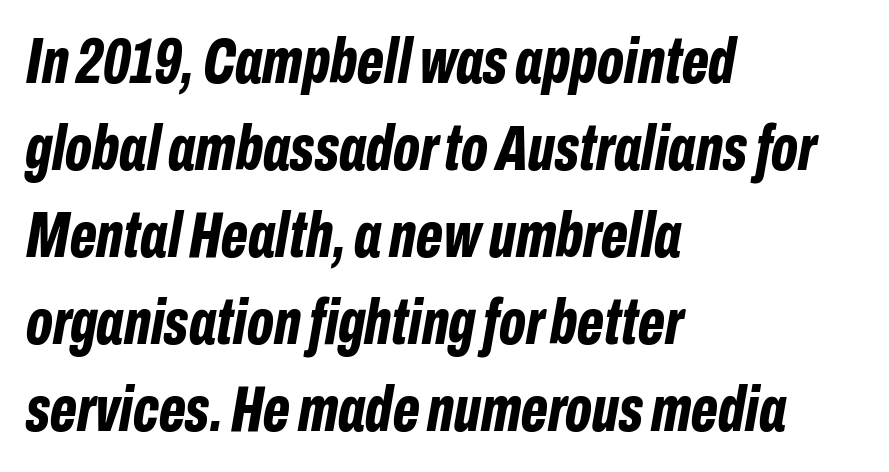
Q: Is the text bold? A: Yes.
Q: Is the text italic (slanted)? A: Yes, it leans right by about 10 degrees.
Q: Is the text underlined? A: No.
Q: How is the paragraph aligned? A: Left-aligned.
Q: Is the spacing between letters normal or unusually wide? A: Normal.
Q: Is the spacing between lines tight, normal or loose? A: Normal.
Q: Width (condensed, normal, or wide)? A: Condensed.
Q: Stroke contrast? A: Low.
Q: x-height? A: Medium.
Q: Monospaced? A: No.
